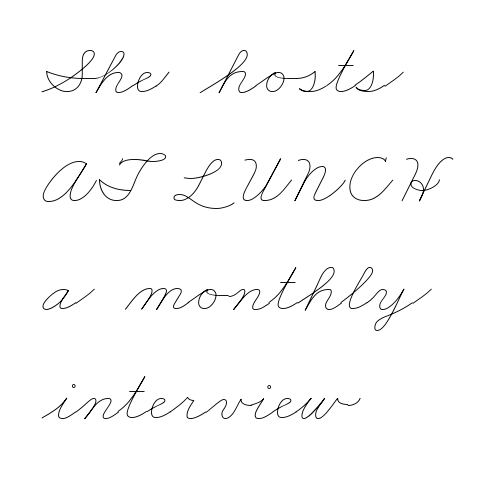
How would I describe the line gaps? Plain and ordinary. A clean baseline with only descenders dipping below it. A student would call this left alignment; a typographer would say flush left, rag right. Proportional: the letters do not fall into vertical columns.
